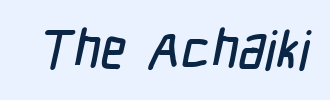
Q: Is the typeface a serif or a sans-serif typeface? A: Sans-serif.
Q: Is the text underlined? A: No.
Q: Is the spacing between letters normal or unusually wide? A: Normal.
Q: Width (condensed, normal, or wide)? A: Condensed.
Q: Stroke contrast? A: Low.
Q: x-height? A: Medium.
Q: Monospaced? A: No.
